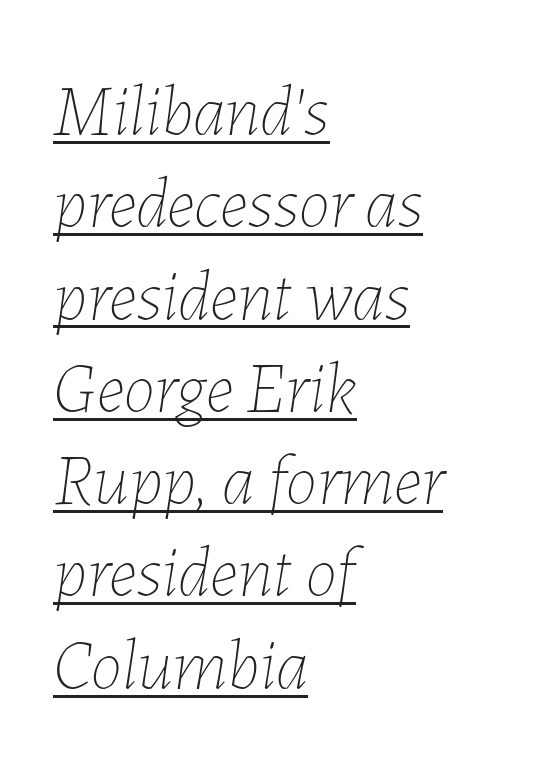
The image shows 71 px thin type, italic (leaning right); set left-aligned, normal line spacing (1.3x), normal letter spacing, underlined; low stroke contrast and a medium x-height.
